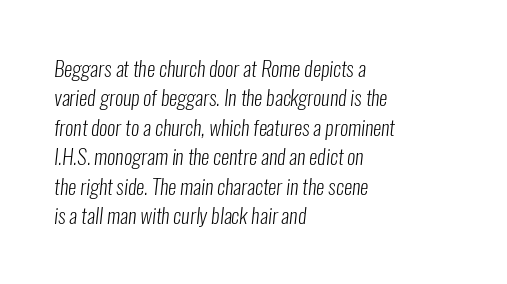
In terms of letterspacing, this is plain default setting. Just letters on the line, the space beneath them empty. Layout note: lines flush left. Stroke mass is kept to a normal reading level or below. The vertical gap from one line to the next is medium.
